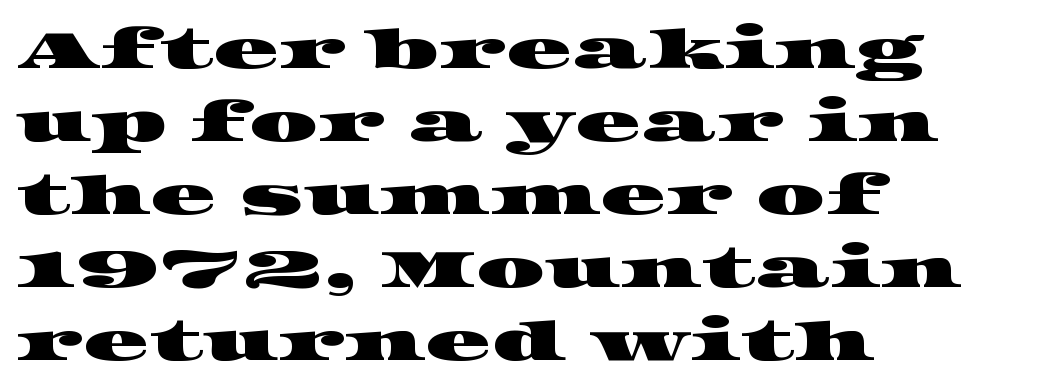
Q: Is the typeface a serif or a sans-serif typeface? A: Serif.
Q: Is the text underlined? A: No.
Q: How is the paragraph aligned? A: Left-aligned.
Q: Is the spacing between letters normal or unusually wide? A: Normal.
Q: Is the spacing between lines tight, normal or loose? A: Normal.
Q: Width (condensed, normal, or wide)? A: Wide.
Q: Stroke contrast? A: High.
Q: x-height? A: Large.
Q: Monospaced? A: No.
